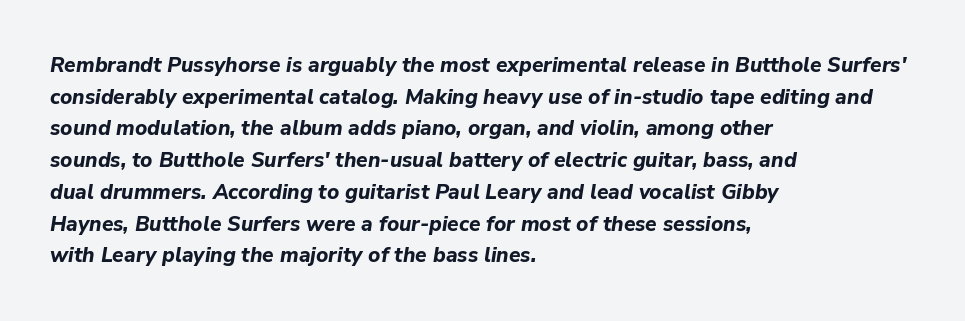
Q: Is the text bold? A: Yes.
Q: Is the text italic (slanted)? A: Yes, it leans right by about 9 degrees.
Q: Is the text underlined? A: No.
Q: How is the paragraph aligned? A: Left-aligned.
Q: Is the spacing between letters normal or unusually wide? A: Normal.
Q: Is the spacing between lines tight, normal or loose? A: Normal.
